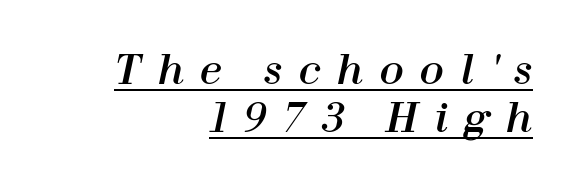
{"italic": "yes", "lean": "right", "slant_degrees": 12, "width": "normal", "stroke_contrast": "high", "x_height": "medium", "monospaced": "no", "underline": "yes", "align": "right", "line_spacing_ratio": 1.19, "letter_spacing": "wide", "letter_spacing_em": 0.42, "glyph_px": 40}
